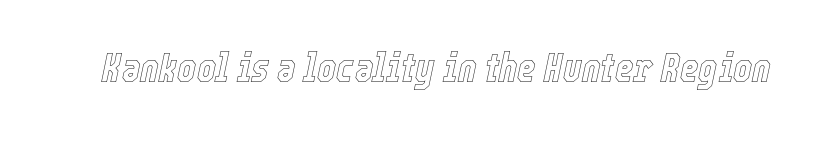
Q: Is the text italic (slanted)? A: Yes, it leans right by about 12 degrees.
Q: Is the text underlined? A: No.
Q: Is the spacing between letters normal or unusually wide? A: Normal.
Q: Width (condensed, normal, or wide)? A: Condensed.
Q: x-height? A: Medium.
Q: Monospaced? A: No.
